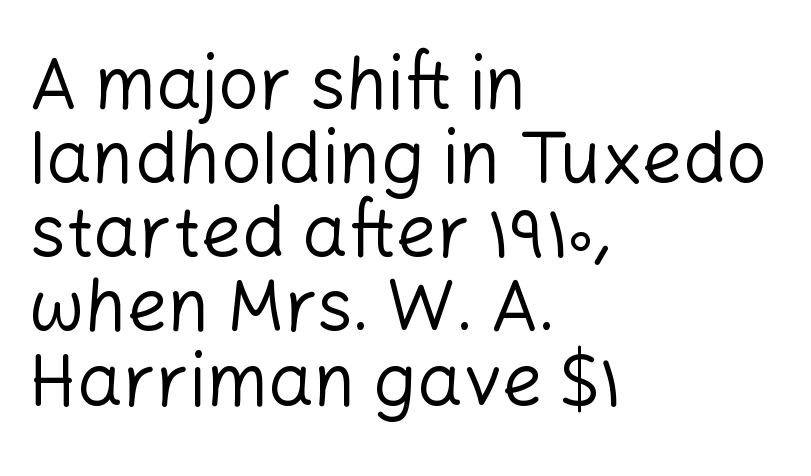
The image shows 72 px regular-weight sans-serif type, upright; set left-aligned, tight line spacing (1.03x), normal letter spacing, not underlined; low stroke contrast and a medium x-height.
